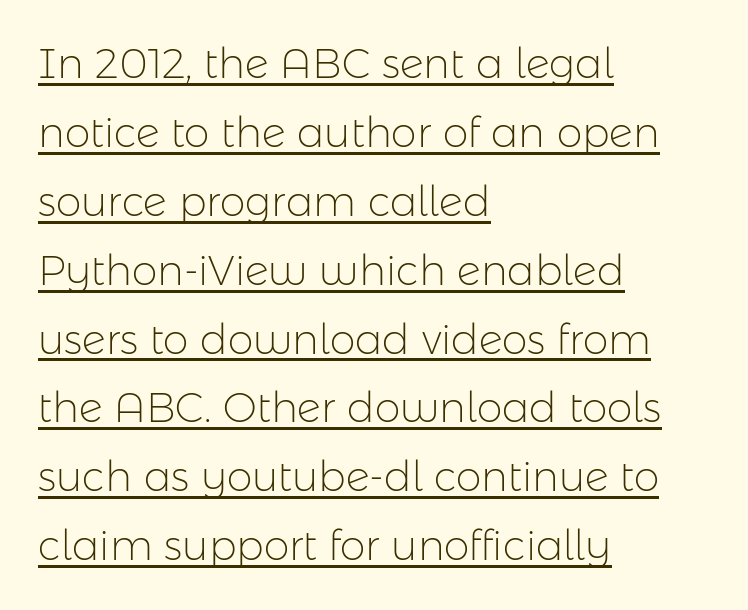
{"serif": "no", "italic": "no", "bold": "no", "weight": "light", "width": "normal", "stroke_contrast": "low", "x_height": "medium", "monospaced": "no", "underline": "yes", "align": "left", "line_spacing": "normal", "line_spacing_ratio": 1.68, "letter_spacing": "normal", "letter_spacing_em": 0.0, "glyph_px": 41}
